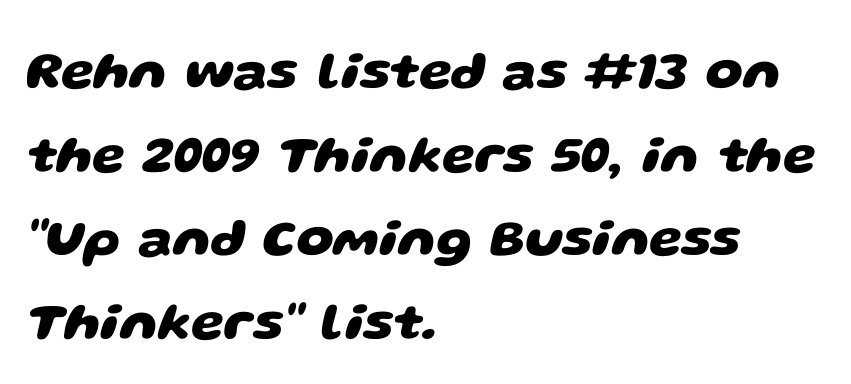
This sample is left-justified, so line endings fall wherever the words run out. The strip under each line holds only bare page. I'd describe the lettering as bold — thick and assertive. The letters advance in unequal steps, a hallmark of proportional type. The face used here is rendered with its standard letterfit. Nothing sits at the stroke ends, so this counts as sans-serif.
